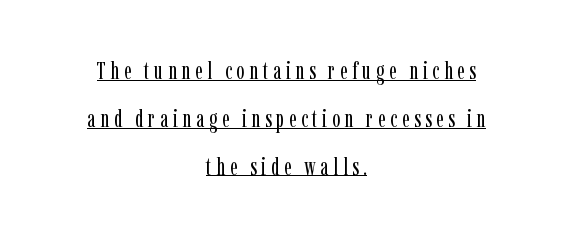
{"italic": "no", "bold": "no", "underline": "yes", "align": "center", "line_spacing": "loose", "line_spacing_ratio": 1.99, "glyph_px": 24}
